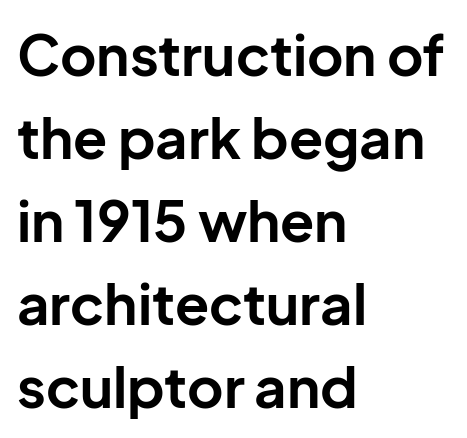
Upright lettering throughout. Tracking value appears to be zero — textbook default spacing. Think of a printed novel: that variable character pitch is what you see here. The characters display no serif detailing; their extremities are plain. Caption: bold face, heavy strokes.
